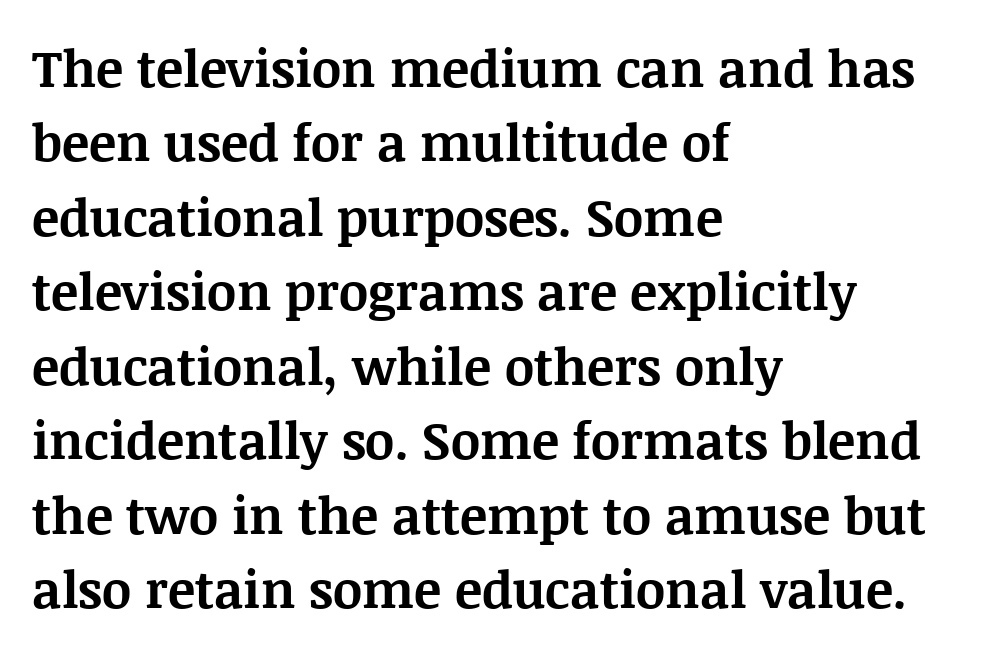
The image shows 51 px bold serif type, upright; set left-aligned, normal line spacing (1.46x), normal letter spacing, not underlined; medium stroke contrast and a large x-height.
